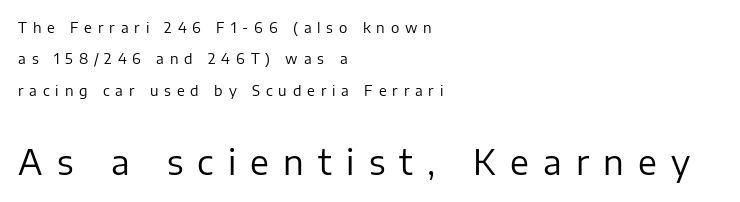
The image shows 34 px regular-weight sans-serif type, upright; set left-aligned, loose line spacing (2.24x), unusually wide letter spacing (+0.42 em), not underlined; the second (bottom) block is 2.43x larger; low stroke contrast and a medium x-height.
